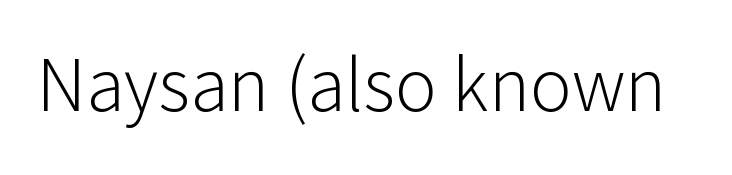
{"serif": "no", "italic": "no", "bold": "no", "weight": "light", "width": "normal", "stroke_contrast": "low", "x_height": "medium", "monospaced": "no", "underline": "no", "letter_spacing": "normal", "letter_spacing_em": 0.0, "glyph_px": 78}
